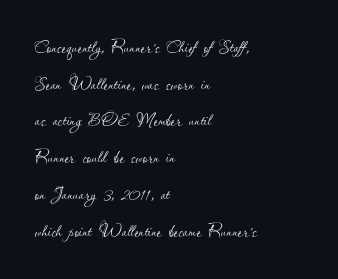
{"bold": "no", "underline": "no", "align": "left", "line_spacing": "normal", "line_spacing_ratio": 1.67, "letter_spacing": "normal", "letter_spacing_em": 0.0, "glyph_px": 22}
